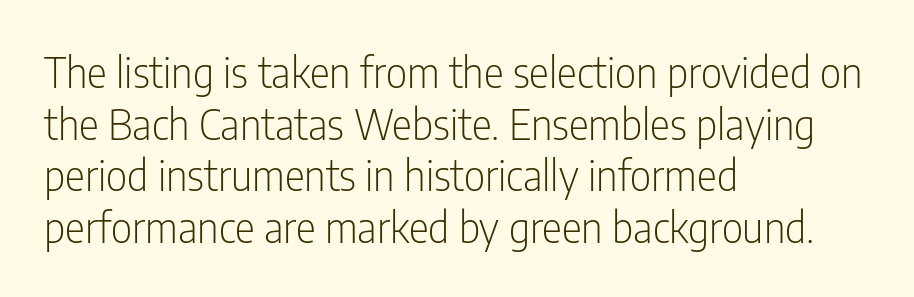
Q: Is the text bold? A: No.
Q: Is the text italic (slanted)? A: No, it is upright.
Q: Is the typeface a serif or a sans-serif typeface? A: Sans-serif.
Q: Is the text underlined? A: No.
Q: How is the paragraph aligned? A: Left-aligned.
Q: Is the spacing between letters normal or unusually wide? A: Normal.
Q: Width (condensed, normal, or wide)? A: Condensed.
Q: Stroke contrast? A: Low.
Q: x-height? A: Medium.
Q: Monospaced? A: No.
